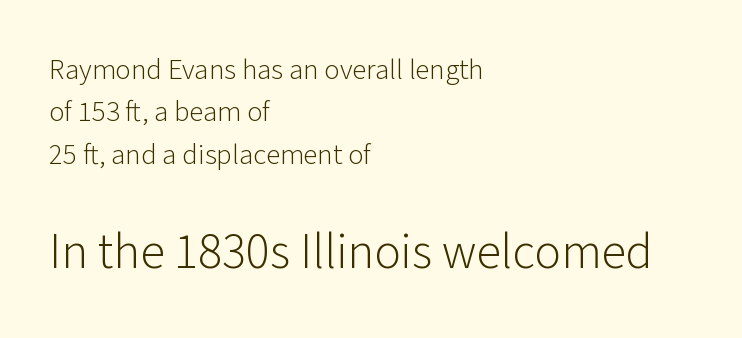
Style check: upright. The strip under each line holds only bare page. This sample uses plain, unmodified letter spacing. The weight would be labelled regular, book, light, or lighter still. Scale increases going downward across the two blocks.
